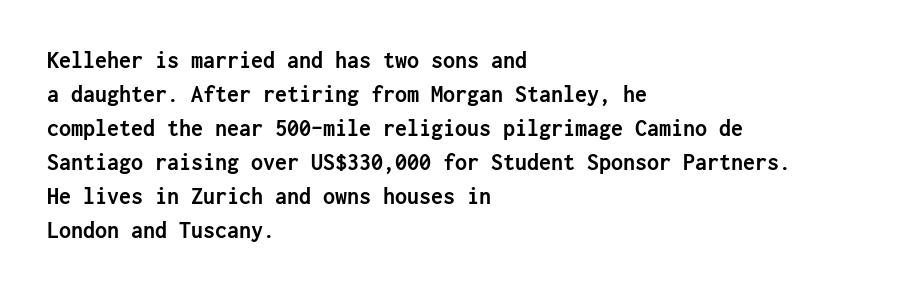
Q: Is the text bold? A: Yes.
Q: Is the text italic (slanted)? A: No, it is upright.
Q: Is the text underlined? A: No.
Q: How is the paragraph aligned? A: Left-aligned.
Q: Is the spacing between letters normal or unusually wide? A: Normal.
Q: Is the spacing between lines tight, normal or loose? A: Normal.
